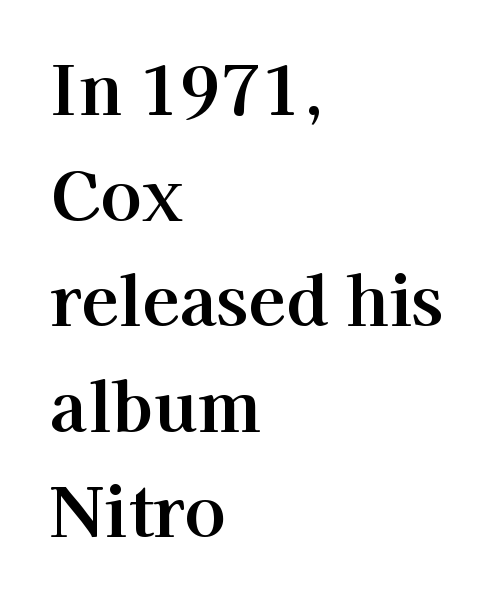
The zone under the glyphs is completely vacant. Students, observe: this is what conventionally led text looks like. The letters stand upright; this is a roman face. Caption: multi-line text, flush left, ragged right. The passage shown has conventional tracking throughout.
